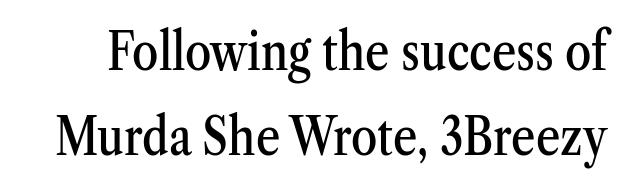
Q: Is the text italic (slanted)? A: No, it is upright.
Q: Is the typeface a serif or a sans-serif typeface? A: Serif.
Q: Is the text underlined? A: No.
Q: Is the spacing between letters normal or unusually wide? A: Normal.
Q: Is the spacing between lines tight, normal or loose? A: Normal.
Q: Width (condensed, normal, or wide)? A: Condensed.
Q: Stroke contrast? A: Medium.
Q: x-height? A: Medium.
Q: Monospaced? A: No.
